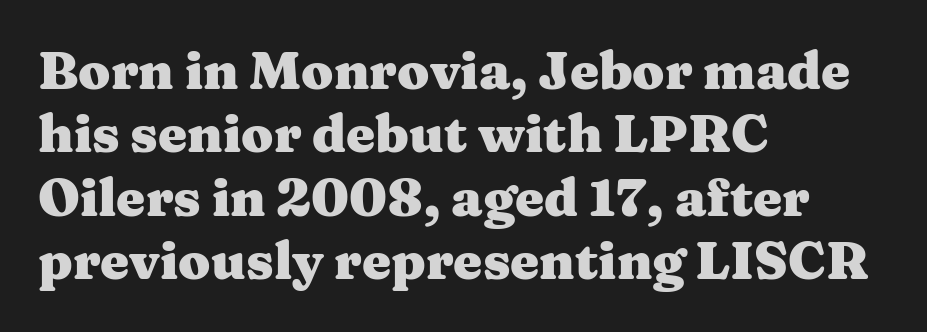
Casual observation: everything's shoved over to the left. Honestly, there is no underline to notice here at all. I'd describe the lettering as bold — thick and assertive. Is this a sans? No — the strokes have serifs.
